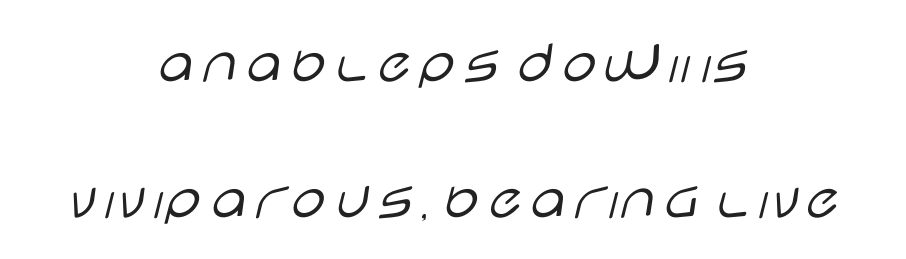
The image shows 62 px light, wide sans-serif type; set centered, loose line spacing (2.19x), normal letter spacing, not underlined; low stroke contrast and a large x-height.
